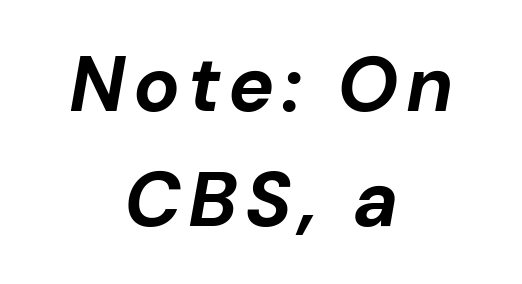
The image shows 77 px bold type, italic (leaning right); set centered, normal line spacing (1.49x), not underlined; low stroke contrast and a medium x-height.
